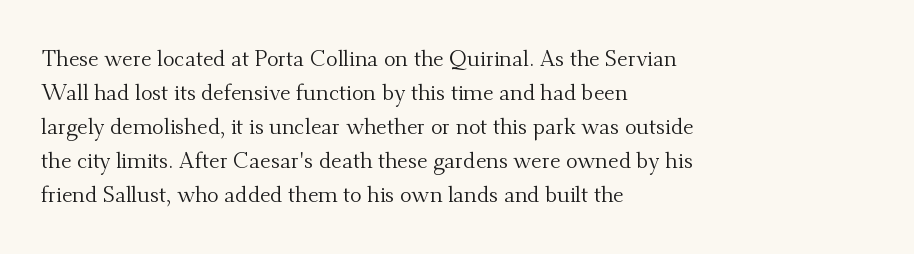
These lines stack with their left ends in a neat column. Any mark beneath the type? The region is blank. Short note: letters normally spaced. The type sits square on the baseline with zero lean.
